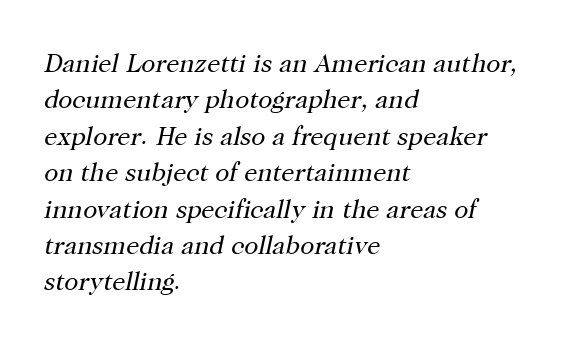
A typesetter would call this leading conventional body-copy spacing. The zone under the glyphs is completely vacant. Casual observation: everything's shoved over to the left. Caption: standard tracking, unaltered. It's the slanting kind of type.
